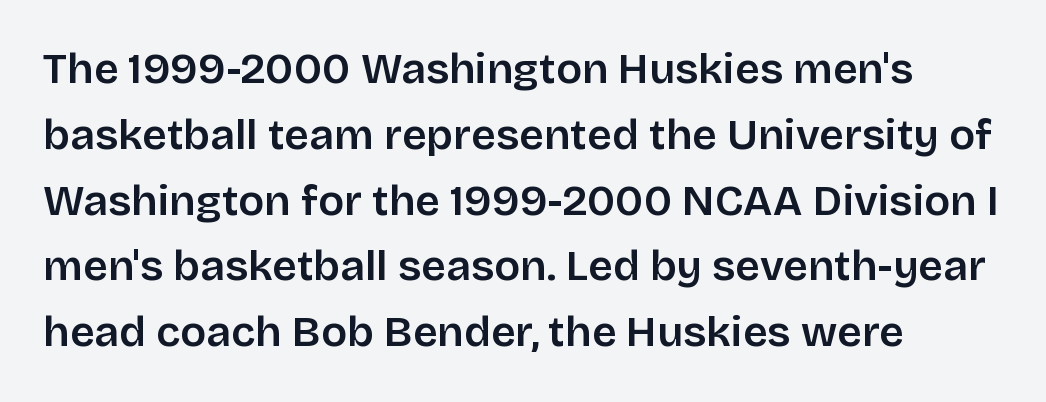
Left-aligned paragraph, ragged on the right. Tall strokes in this sample are plumb rather than angled. The string is rendered with underlining switched off. Students, note that the glyphs here touch the page at normal intervals. Classification — sans serif.
